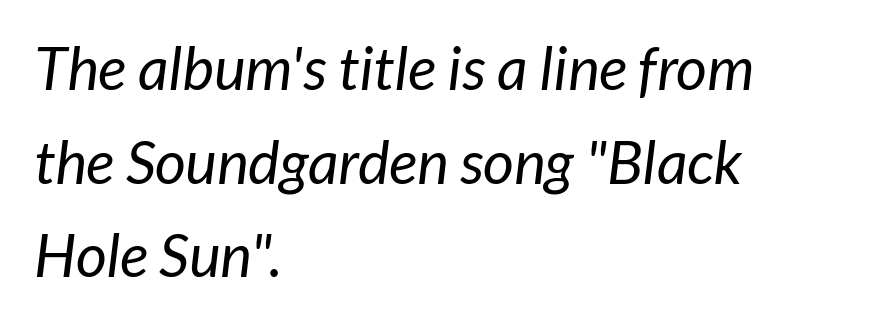
The image shows 60 px regular-weight sans-serif type; set left-aligned, normal line spacing (1.56x), normal letter spacing, not underlined; low stroke contrast and a medium x-height.
